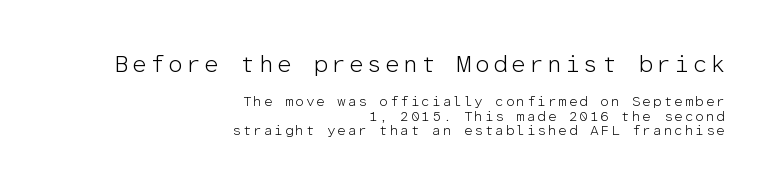
The block sitting higher on the canvas is the one with enlarged characters. Weight: in the light-to-regular range. Very little white space separates one row of letters from the next. The lettering stays uniformly vertical, giving the passage a roman look. Type without underlining. A flush-right, rag-left setting is used for this passage.
